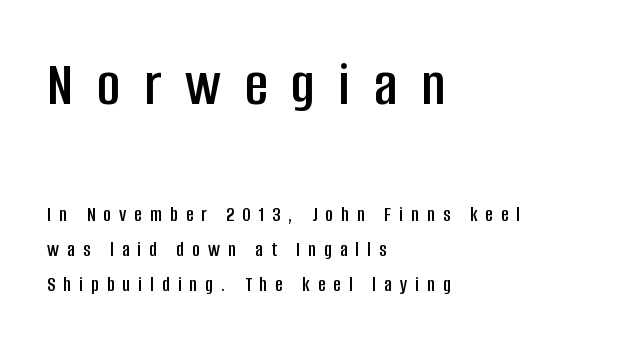
Q: Is the text italic (slanted)? A: No, it is upright.
Q: Is the typeface a serif or a sans-serif typeface? A: Sans-serif.
Q: Is the text underlined? A: No.
Q: How is the paragraph aligned? A: Left-aligned.
Q: Is the spacing between letters normal or unusually wide? A: Unusually wide.
Q: Is the spacing between lines tight, normal or loose? A: Normal.
Q: Which block of text is set in a larger size, the first (top) or the second (bottom)? A: The first (top) one.
Q: Width (condensed, normal, or wide)? A: Condensed.
Q: Stroke contrast? A: Low.
Q: x-height? A: Large.
Q: Monospaced? A: No.
